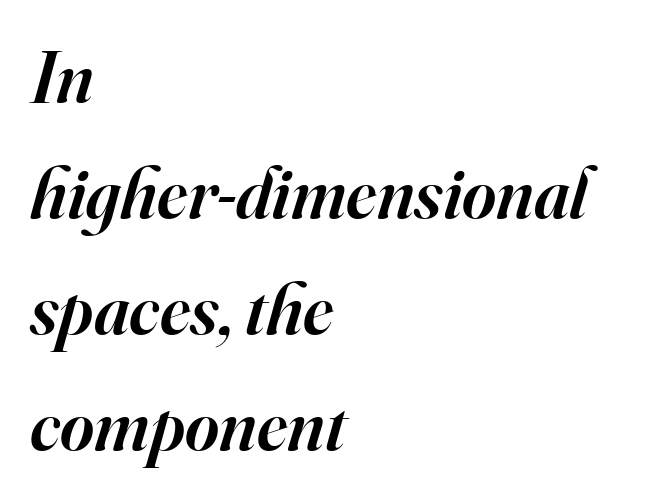
{"serif": "yes", "italic": "yes", "lean": "right", "slant_degrees": 16, "bold": "semi", "weight": "semibold", "width": "normal", "stroke_contrast": "high", "x_height": "small", "monospaced": "no", "underline": "no", "align": "left", "line_spacing": "normal", "line_spacing_ratio": 1.59, "letter_spacing": "normal", "letter_spacing_em": 0.0, "glyph_px": 73}
